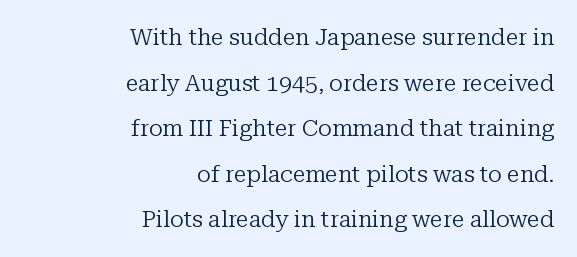
Q: Is the text bold? A: No.
Q: Is the text italic (slanted)? A: No, it is upright.
Q: Is the text underlined? A: No.
Q: How is the paragraph aligned? A: Right-aligned.
Q: Is the spacing between letters normal or unusually wide? A: Normal.
Q: Is the spacing between lines tight, normal or loose? A: Loose.
